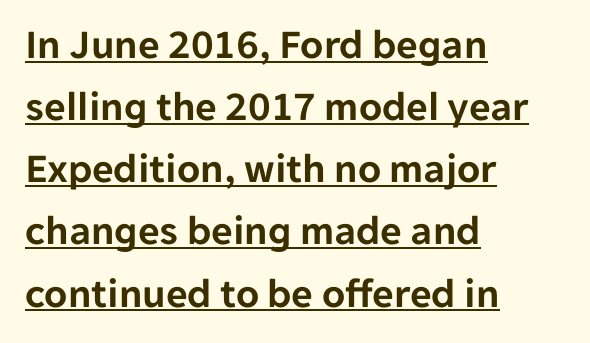
Q: Is the text italic (slanted)? A: No, it is upright.
Q: Is the typeface a serif or a sans-serif typeface? A: Sans-serif.
Q: Is the text underlined? A: Yes.
Q: How is the paragraph aligned? A: Left-aligned.
Q: Is the spacing between letters normal or unusually wide? A: Normal.
Q: Is the spacing between lines tight, normal or loose? A: Normal.
Q: Width (condensed, normal, or wide)? A: Normal.
Q: Stroke contrast? A: Low.
Q: x-height? A: Medium.
Q: Monospaced? A: No.
